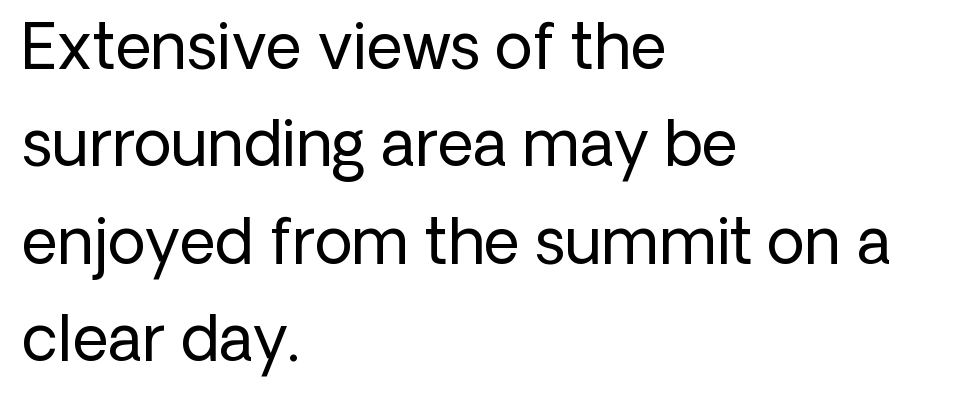
Q: Is the text bold? A: No.
Q: Is the text italic (slanted)? A: No, it is upright.
Q: Is the typeface a serif or a sans-serif typeface? A: Sans-serif.
Q: Is the text underlined? A: No.
Q: How is the paragraph aligned? A: Left-aligned.
Q: Is the spacing between letters normal or unusually wide? A: Normal.
Q: Is the spacing between lines tight, normal or loose? A: Normal.
Q: Width (condensed, normal, or wide)? A: Normal.
Q: Stroke contrast? A: Low.
Q: x-height? A: Medium.
Q: Monospaced? A: No.
